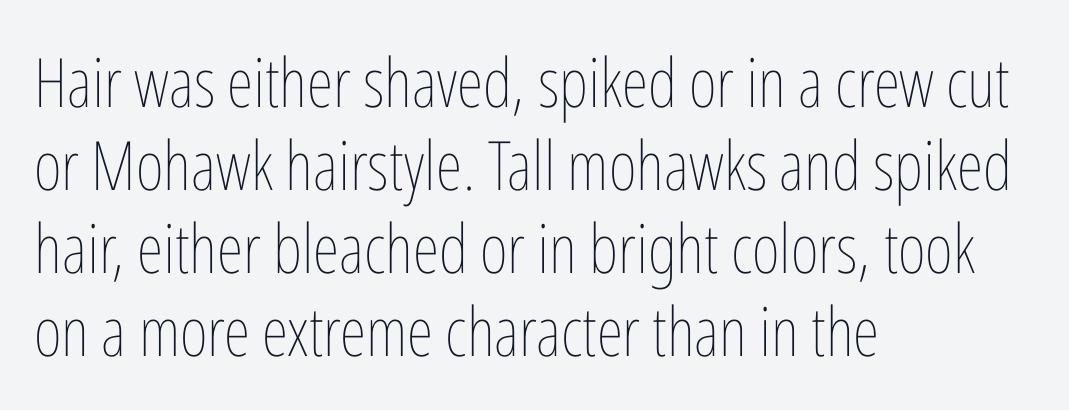
The image shows 68 px thin, condensed type, upright; set left-aligned, line spacing 1.22x, normal letter spacing, not underlined; low stroke contrast and a medium x-height.
